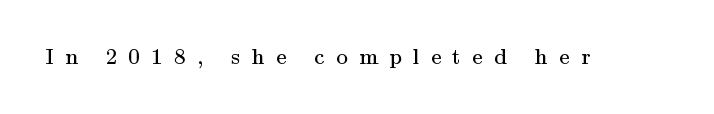
The baseline area is clear. The weight tops out at a normal text grade. Spacing between characters has been opened up far beyond the box default. Style check: upright.
